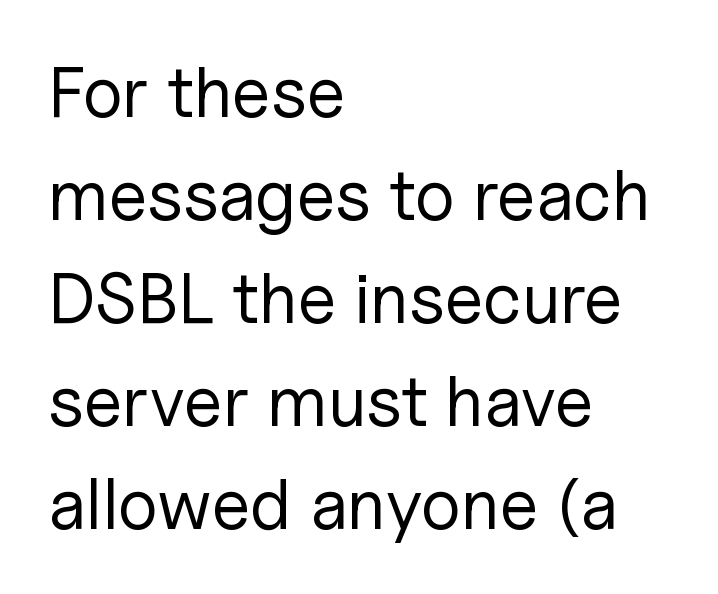
{"serif": "no", "italic": "no", "bold": "no", "weight": "regular", "width": "normal", "stroke_contrast": "low", "x_height": "medium", "monospaced": "no", "underline": "no", "align": "left", "line_spacing": "normal", "line_spacing_ratio": 1.45, "letter_spacing": "normal", "letter_spacing_em": 0.0, "glyph_px": 71}
